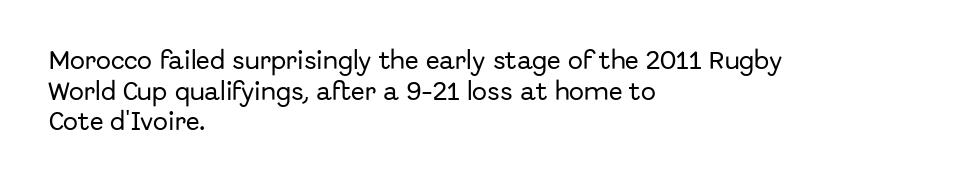
{"italic": "no", "underline": "no", "align": "left", "line_spacing": "normal", "line_spacing_ratio": 1.53, "letter_spacing": "normal", "letter_spacing_em": 0.0, "glyph_px": 20}
